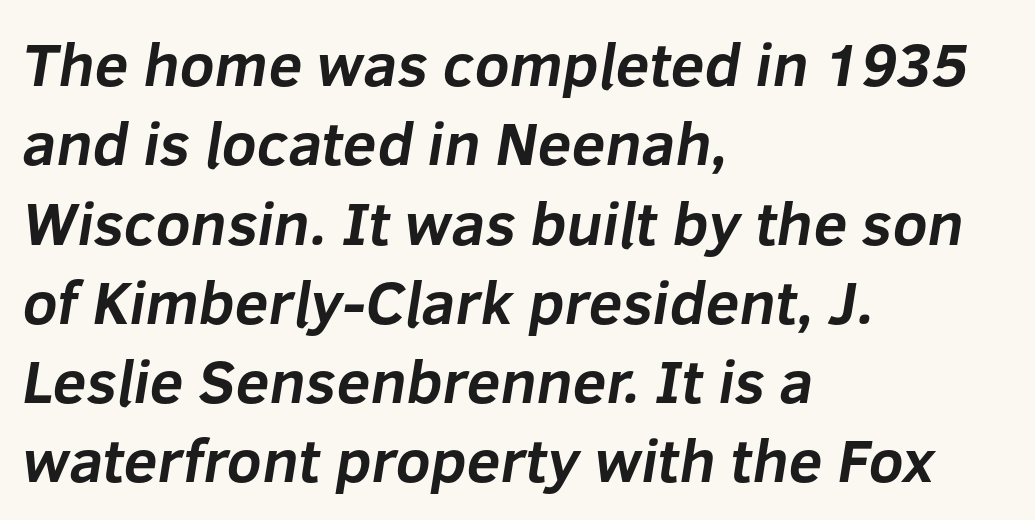
{"serif": "no", "bold": "yes", "weight": "bold", "width": "normal", "stroke_contrast": "low", "x_height": "medium", "monospaced": "no", "underline": "no", "align": "left", "line_spacing": "normal", "line_spacing_ratio": 1.3, "letter_spacing": "normal", "letter_spacing_em": 0.0, "glyph_px": 61}
